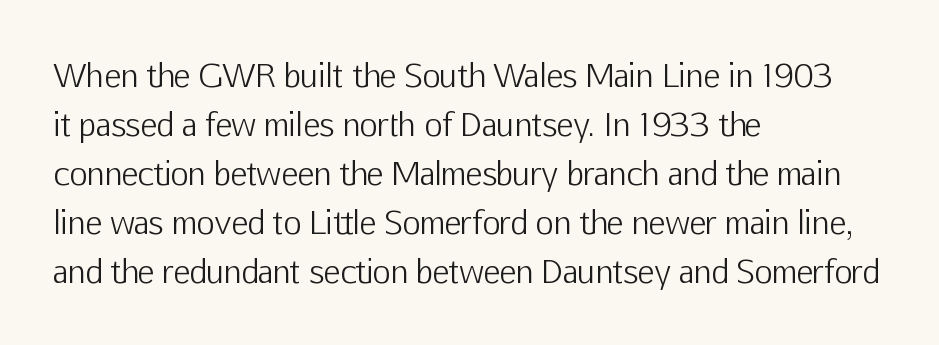
{"serif": "no", "italic": "no", "bold": "no", "weight": "light", "width": "normal", "stroke_contrast": "low", "x_height": "medium", "monospaced": "no", "underline": "no", "align": "left", "line_spacing": "normal", "line_spacing_ratio": 1.58, "letter_spacing": "normal", "letter_spacing_em": 0.0, "glyph_px": 31}
